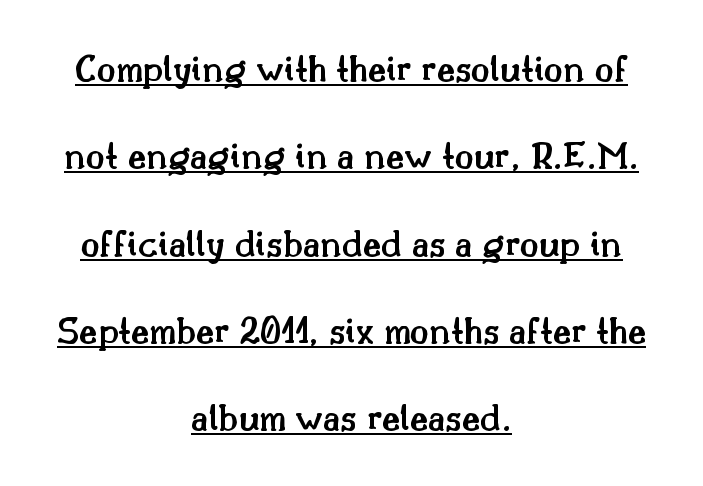
{"serif": "yes", "italic": "no", "bold": "semi", "weight": "semibold", "width": "normal", "stroke_contrast": "medium", "x_height": "small", "monospaced": "no", "underline": "yes", "align": "center", "line_spacing": "loose", "line_spacing_ratio": 2.24, "letter_spacing": "normal", "letter_spacing_em": 0.0, "glyph_px": 39}
